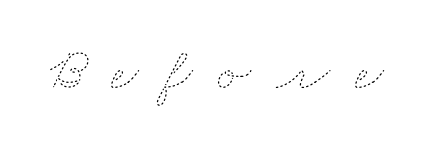
{"bold": "no", "weight": "thin", "width": "wide", "stroke_contrast": "low", "x_height": "small", "monospaced": "no", "underline": "no", "letter_spacing": "wide", "letter_spacing_em": 0.41, "glyph_px": 62}
